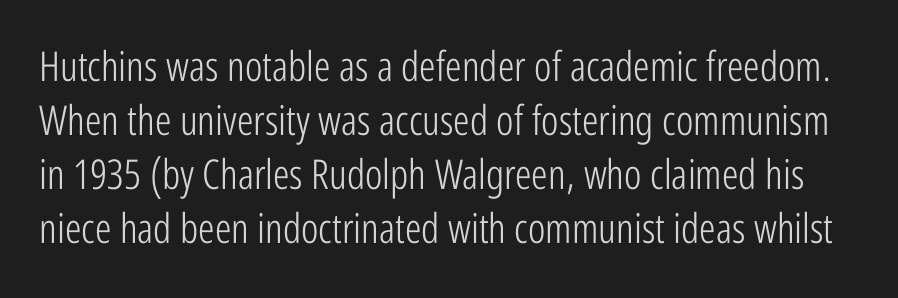
The image shows 41 px light, condensed sans-serif type, upright; set normal line spacing (1.32x), normal letter spacing, not underlined; low stroke contrast and a medium x-height.
